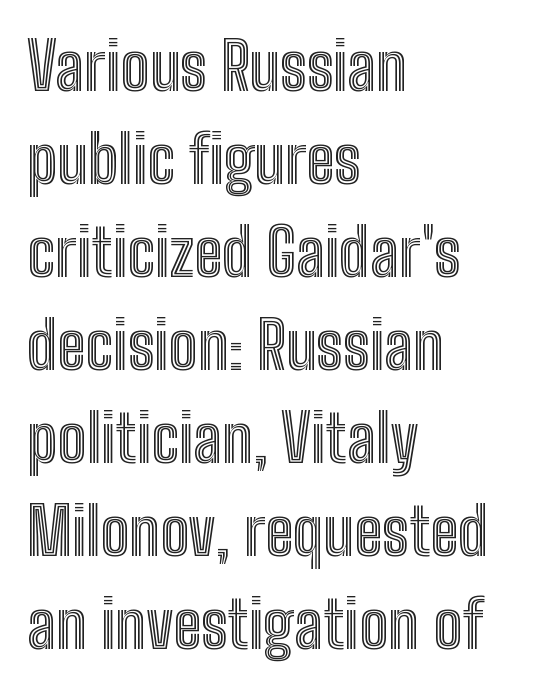
{"italic": "no", "width": "condensed", "x_height": "medium", "monospaced": "no", "underline": "no", "align": "left", "line_spacing": "normal", "line_spacing_ratio": 1.43, "letter_spacing": "normal", "letter_spacing_em": 0.0, "glyph_px": 65}
